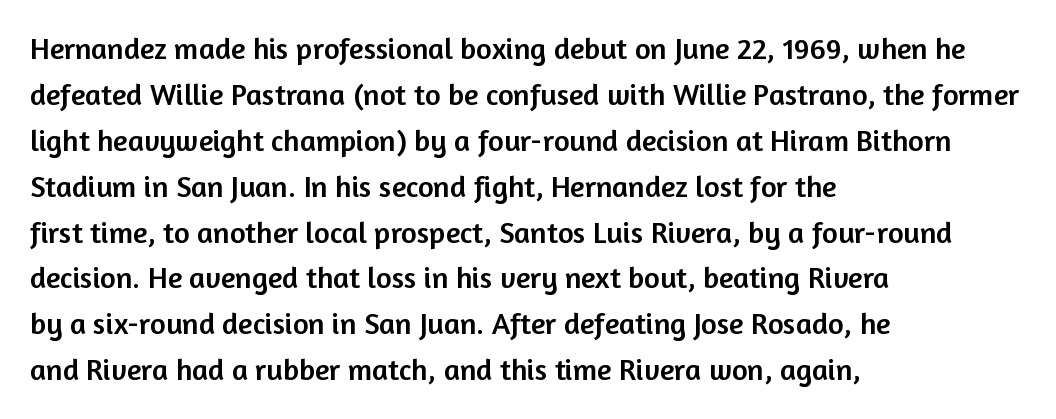
Casual observation: everything's shoved over to the left. Whoever set this chose a conventional vertical rhythm. Unlike italic type, these characters show no tilt at all. Compared with typical body copy, the letter spacing here is the same. The baseline area is clear. Regarding serifs, this sample does without them.
